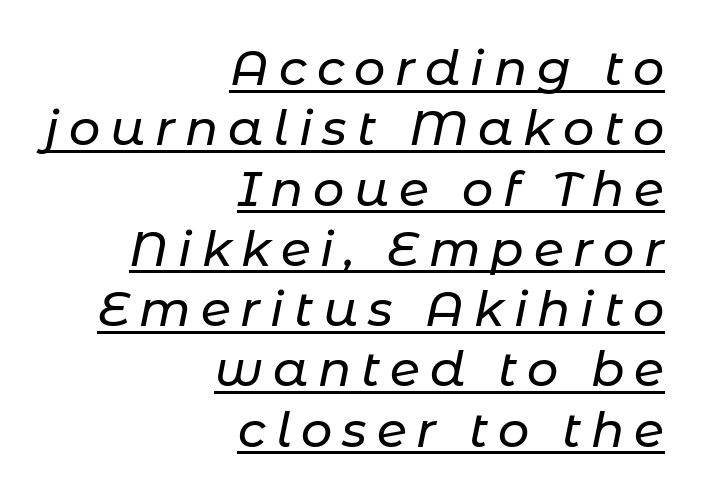
The text block is weighted toward the right margin, trailing off unevenly leftward. Italic? Definitely — the glyphs are oblique. The passage shown is typed in a proportional face where columns would drift. This sample carries an underscore along the baseline area. The face used here is rendered with a markedly widened letterfit.
